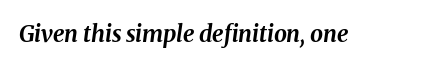
{"italic": "yes", "lean": "right", "slant_degrees": 8, "bold": "yes", "underline": "no", "letter_spacing": "normal", "letter_spacing_em": 0.0, "glyph_px": 23}
